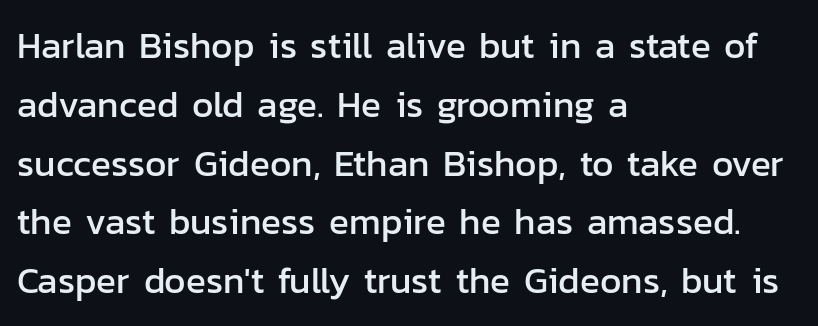
The image shows 37 px sans-serif type, upright; set left-aligned, normal line spacing (1.59x), normal letter spacing, not underlined; low stroke contrast and a medium x-height.
